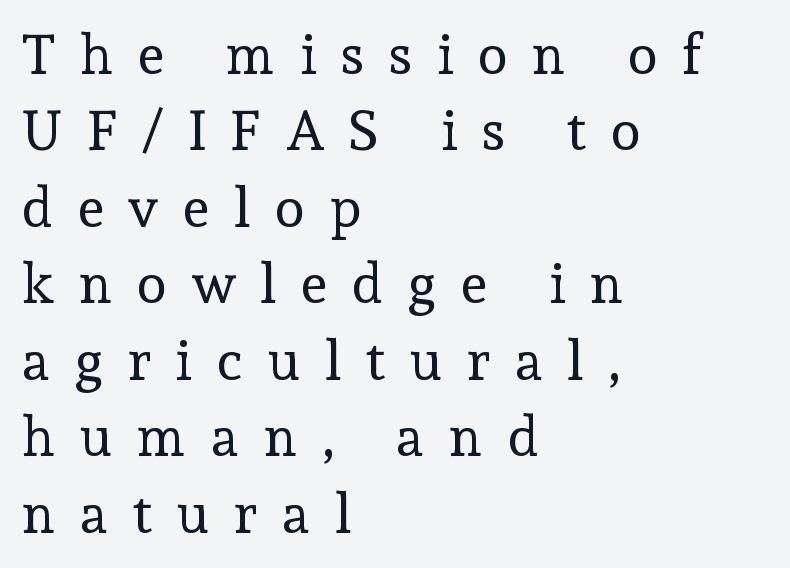
{"serif": "yes", "italic": "no", "bold": "no", "weight": "regular", "width": "normal", "x_height": "medium", "monospaced": "no", "underline": "no", "align": "left", "line_spacing": "normal", "line_spacing_ratio": 1.39, "letter_spacing": "wide", "letter_spacing_em": 0.45, "glyph_px": 55}
